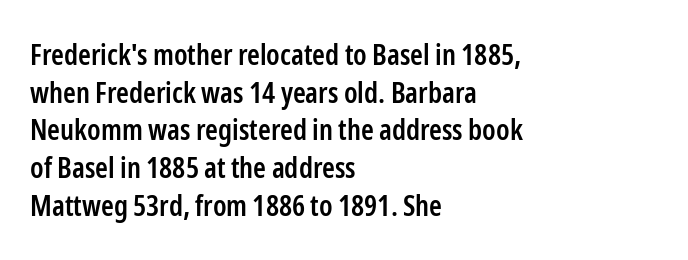
Ascenders rise straight up at ninety degrees. I'd call this a sans setting — the letters go barefoot. Vertically, the passage feels balanced, rows spaced as you'd expect. The typesetter chose a ragged-right arrangement here. Moderately thickened strokes mark this as semibold type. The gap between lines stays unmarked.
